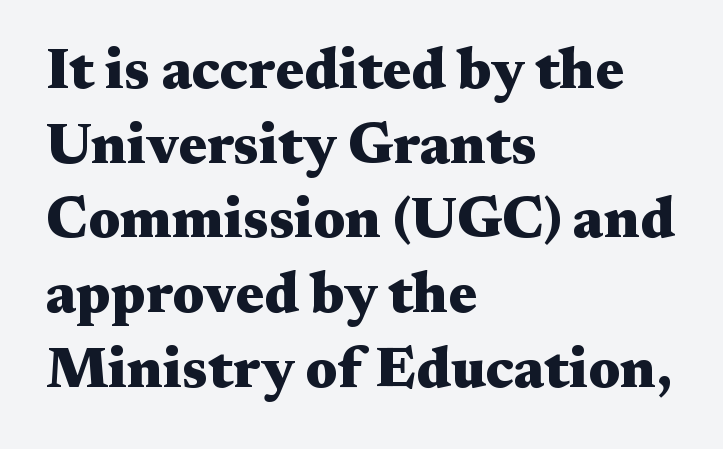
Q: Is the text bold? A: Yes.
Q: Is the text italic (slanted)? A: No, it is upright.
Q: Is the typeface a serif or a sans-serif typeface? A: Serif.
Q: Is the text underlined? A: No.
Q: How is the paragraph aligned? A: Left-aligned.
Q: Is the spacing between letters normal or unusually wide? A: Normal.
Q: Is the spacing between lines tight, normal or loose? A: Normal.
Q: Width (condensed, normal, or wide)? A: Wide.
Q: Stroke contrast? A: Medium.
Q: x-height? A: Medium.
Q: Monospaced? A: No.
